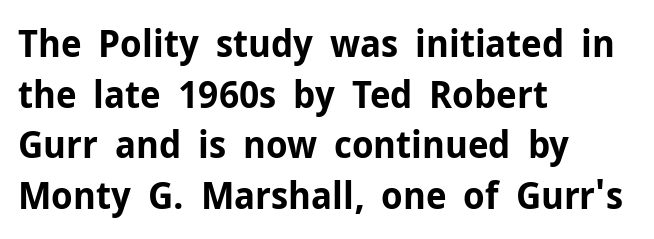
A bare baseline throughout the passage. Weight: bold. In CSS terms this would be text-align: left. The letters carry no serifs — their stems end cleanly without finishing strokes. Honestly, the letter spacing is just normal — you wouldn't notice it. The rendering uses natural spacing where letterforms have individual widths.
